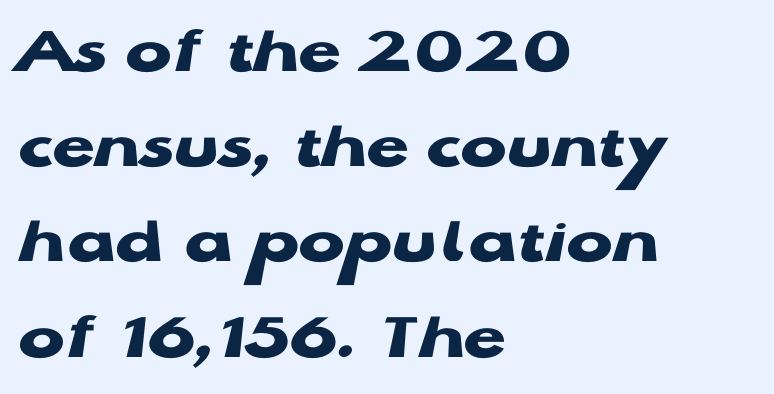
Q: Is the text bold? A: Yes.
Q: Is the text italic (slanted)? A: No, it is upright.
Q: Is the typeface a serif or a sans-serif typeface? A: Sans-serif.
Q: Is the text underlined? A: No.
Q: How is the paragraph aligned? A: Left-aligned.
Q: Is the spacing between letters normal or unusually wide? A: Normal.
Q: Is the spacing between lines tight, normal or loose? A: Normal.
Q: Width (condensed, normal, or wide)? A: Wide.
Q: Stroke contrast? A: Low.
Q: x-height? A: Medium.
Q: Monospaced? A: No.
